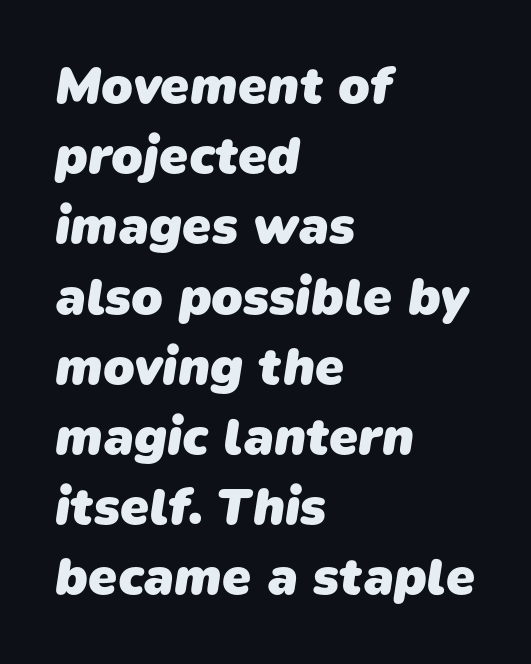
Spacing verdict: proportional, widths tailored to each character. Visually the block forms a straight wall on the left and a jagged coastline on the right. Letter spacing: default. Serifs: no, the terminals of the letterforms are clean. Bold? Absolutely — the strokes are thick and heavy.
